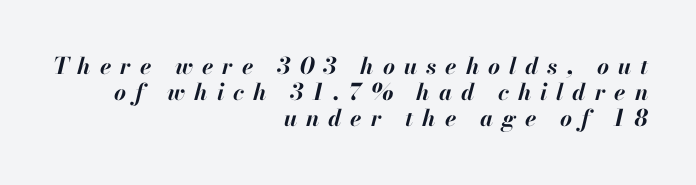
Q: Is the text bold? A: Yes.
Q: Is the text italic (slanted)? A: Yes, it leans right by about 13 degrees.
Q: Is the text underlined? A: No.
Q: How is the paragraph aligned? A: Right-aligned.
Q: Is the spacing between letters normal or unusually wide? A: Unusually wide.
Q: Is the spacing between lines tight, normal or loose? A: Tight.
